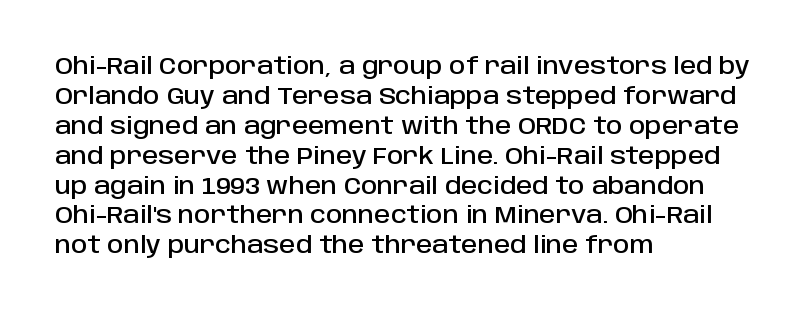
{"italic": "no", "underline": "no", "align": "left", "line_spacing": "normal", "line_spacing_ratio": 1.3, "letter_spacing": "normal", "letter_spacing_em": 0.0, "glyph_px": 23}
